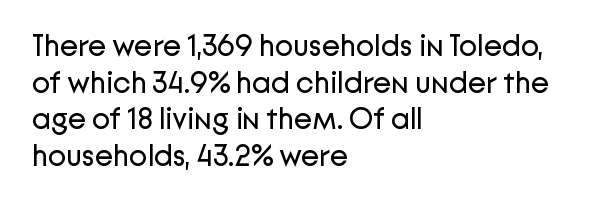
{"serif": "no", "italic": "no", "bold": "no", "weight": "regular", "width": "normal", "stroke_contrast": "low", "x_height": "medium", "monospaced": "no", "underline": "no", "align": "left", "line_spacing_ratio": 1.22, "letter_spacing": "normal", "letter_spacing_em": 0.0, "glyph_px": 30}
